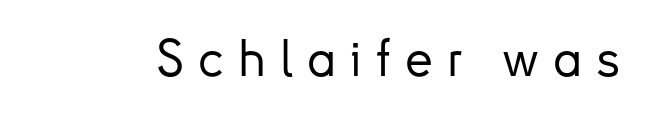
The image shows 50 px sans-serif type, upright; set unusually wide letter spacing (+0.29 em), not underlined; low stroke contrast and a small x-height.
